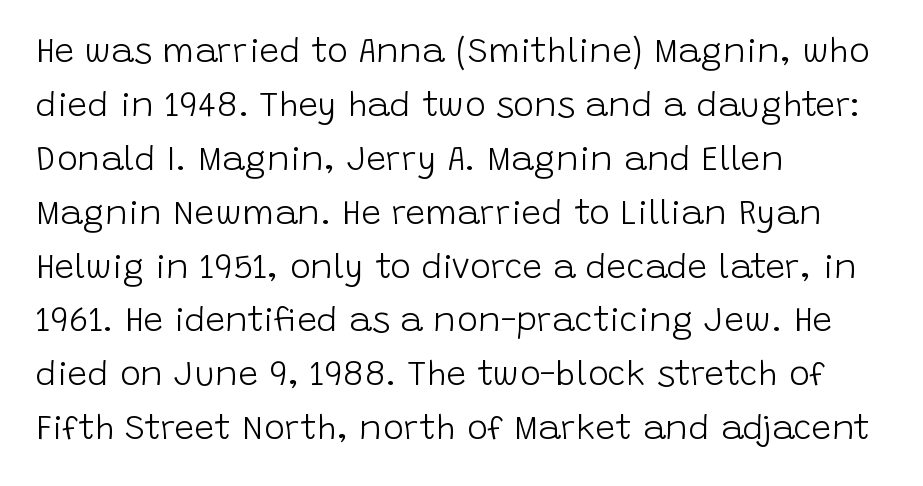
Q: Is the text bold? A: No.
Q: Is the text italic (slanted)? A: No, it is upright.
Q: Is the typeface a serif or a sans-serif typeface? A: Sans-serif.
Q: Is the text underlined? A: No.
Q: How is the paragraph aligned? A: Left-aligned.
Q: Is the spacing between letters normal or unusually wide? A: Normal.
Q: Is the spacing between lines tight, normal or loose? A: Normal.
Q: Width (condensed, normal, or wide)? A: Normal.
Q: Stroke contrast? A: Low.
Q: x-height? A: Large.
Q: Monospaced? A: No.
